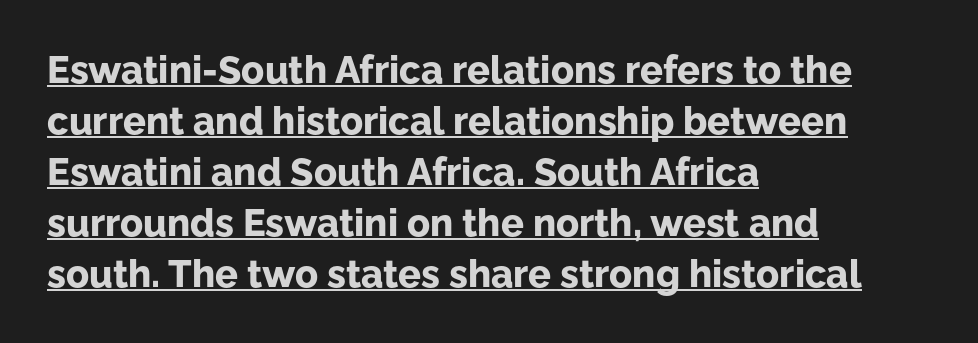
{"serif": "no", "italic": "no", "bold": "yes", "weight": "bold", "width": "normal", "stroke_contrast": "low", "x_height": "medium", "monospaced": "no", "underline": "yes", "align": "left", "line_spacing": "normal", "line_spacing_ratio": 1.34, "letter_spacing": "normal", "letter_spacing_em": 0.0, "glyph_px": 38}
